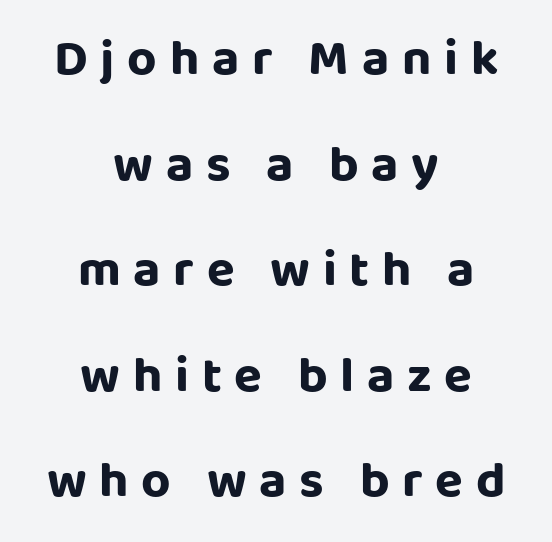
The image shows 51 px bold sans-serif type, upright; set centered, loose line spacing (2.07x), unusually wide letter spacing (+0.25 em), not underlined; low stroke contrast and a large x-height.
